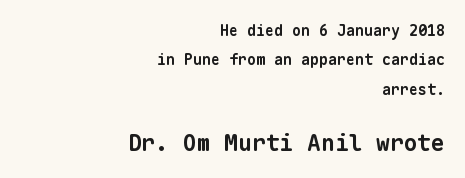
The image shows 23 px bold type; set right-aligned, loose line spacing (1.96x), normal letter spacing, not underlined; the second (bottom) block is 1.53x larger.
